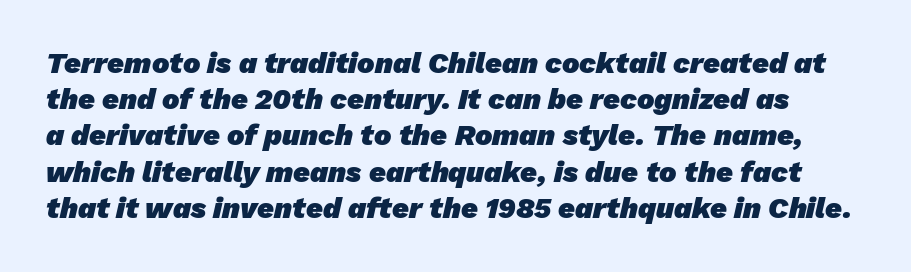
Q: Is the text bold? A: Yes.
Q: Is the typeface a serif or a sans-serif typeface? A: Sans-serif.
Q: Is the text underlined? A: No.
Q: Is the spacing between letters normal or unusually wide? A: Normal.
Q: Is the spacing between lines tight, normal or loose? A: Normal.
Q: Width (condensed, normal, or wide)? A: Normal.
Q: Stroke contrast? A: Low.
Q: x-height? A: Medium.
Q: Monospaced? A: No.
